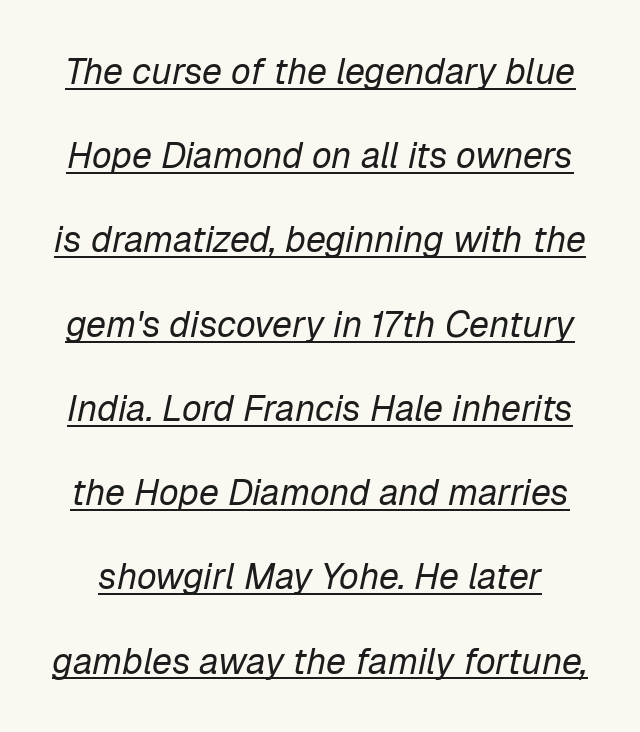
{"italic": "yes", "lean": "right", "slant_degrees": 12, "bold": "no", "weight": "regular", "width": "normal", "stroke_contrast": "low", "x_height": "medium", "monospaced": "no", "underline": "yes", "line_spacing": "loose", "line_spacing_ratio": 2.34, "letter_spacing": "normal", "letter_spacing_em": 0.0, "glyph_px": 36}
